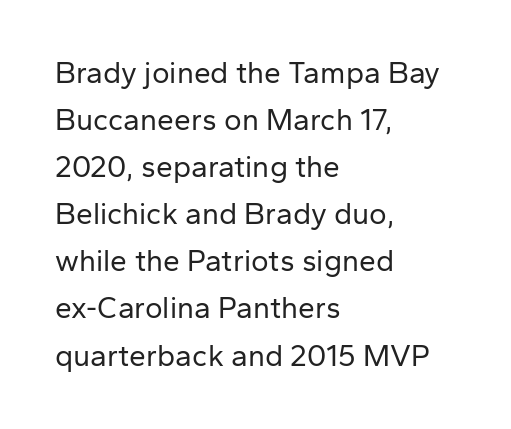
{"serif": "no", "italic": "no", "bold": "no", "weight": "regular", "width": "normal", "stroke_contrast": "low", "x_height": "medium", "monospaced": "no", "underline": "no", "align": "left", "line_spacing": "normal", "line_spacing_ratio": 1.57, "letter_spacing": "normal", "letter_spacing_em": 0.0, "glyph_px": 30}
